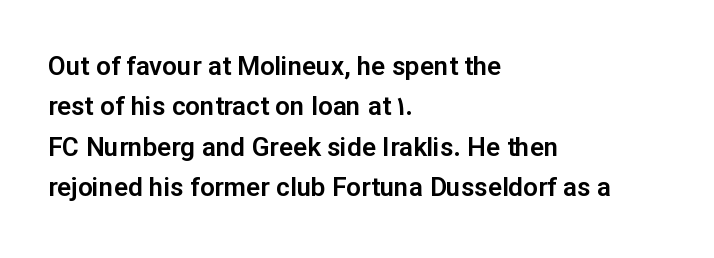
Q: Is the text italic (slanted)? A: No, it is upright.
Q: Is the text underlined? A: No.
Q: How is the paragraph aligned? A: Left-aligned.
Q: Is the spacing between letters normal or unusually wide? A: Normal.
Q: Is the spacing between lines tight, normal or loose? A: Normal.
